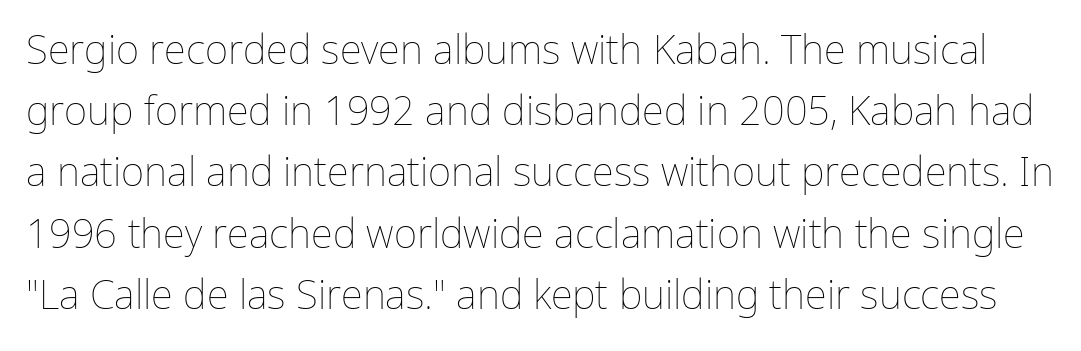
Q: Is the text bold? A: No.
Q: Is the text italic (slanted)? A: No, it is upright.
Q: Is the text underlined? A: No.
Q: Is the spacing between letters normal or unusually wide? A: Normal.
Q: Is the spacing between lines tight, normal or loose? A: Normal.
Q: Width (condensed, normal, or wide)? A: Normal.
Q: Stroke contrast? A: Low.
Q: x-height? A: Medium.
Q: Monospaced? A: No.
